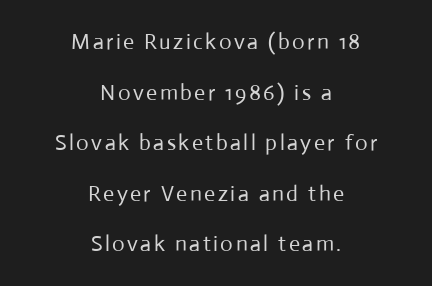
{"italic": "no", "bold": "no", "underline": "no", "align": "center", "line_spacing": "loose", "line_spacing_ratio": 2.3, "glyph_px": 22}
